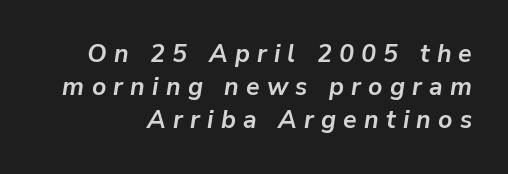
The image shows 25 px bold type, italic (leaning right); set right-aligned, normal line spacing (1.33x), unusually wide letter spacing (+0.29 em), not underlined.
